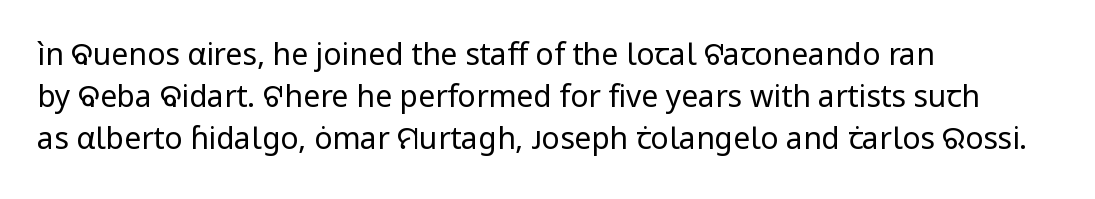
{"serif": "no", "italic": "no", "bold": "no", "weight": "regular", "width": "normal", "stroke_contrast": "low", "x_height": "medium", "monospaced": "no", "underline": "no", "align": "left", "line_spacing": "normal", "line_spacing_ratio": 1.4, "letter_spacing": "normal", "letter_spacing_em": 0.0, "glyph_px": 30}
